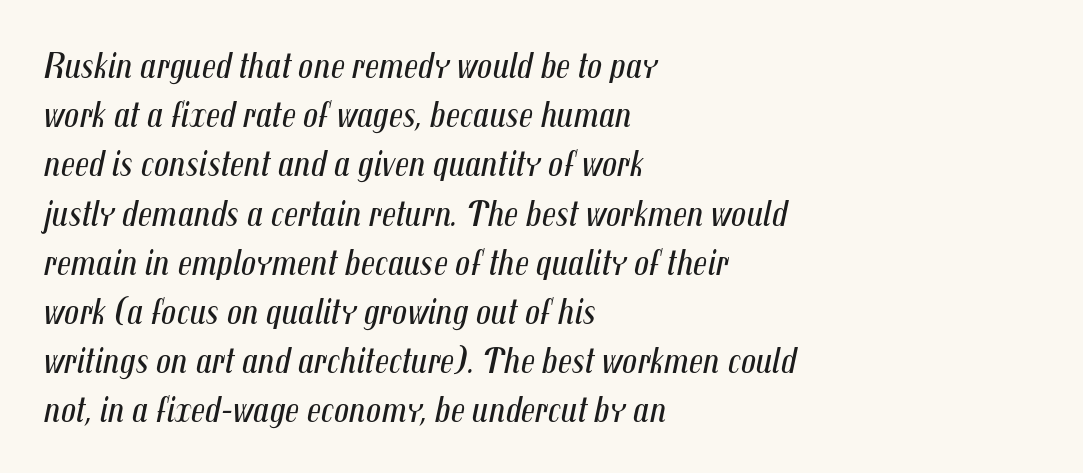
{"italic": "yes", "lean": "right", "slant_degrees": 12, "bold": "no", "weight": "regular", "width": "condensed", "stroke_contrast": "medium", "x_height": "medium", "monospaced": "no", "underline": "no", "align": "left", "line_spacing": "normal", "line_spacing_ratio": 1.33, "letter_spacing": "normal", "letter_spacing_em": 0.0, "glyph_px": 37}
